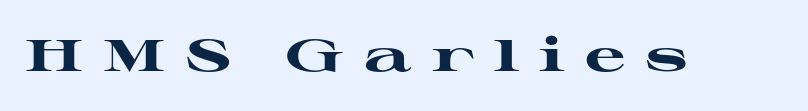
Q: Is the text bold? A: Yes.
Q: Is the text italic (slanted)? A: No, it is upright.
Q: Is the typeface a serif or a sans-serif typeface? A: Serif.
Q: Is the text underlined? A: No.
Q: Is the spacing between letters normal or unusually wide? A: Unusually wide.
Q: Width (condensed, normal, or wide)? A: Wide.
Q: Stroke contrast? A: High.
Q: x-height? A: Medium.
Q: Monospaced? A: No.
